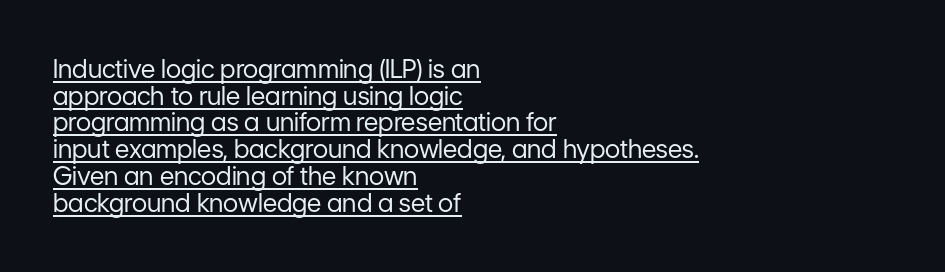
The image shows 25 px text type, upright; set left-aligned, tight line spacing (1.07x), normal letter spacing, underlined.
